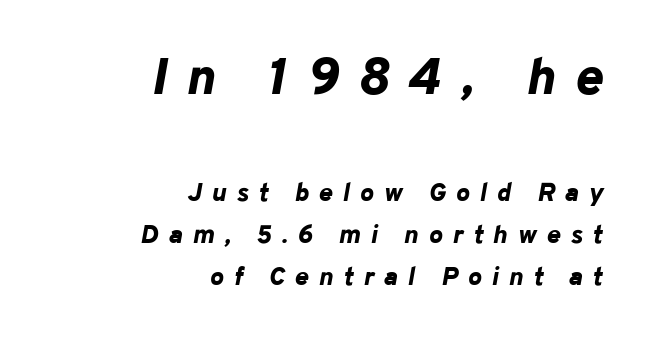
Honestly, there is no underline to notice here at all. Yep, that's italic — everything's leaning. Line endings align vertically; line beginnings do not. Honestly, the row spacing looks completely unremarkable.
